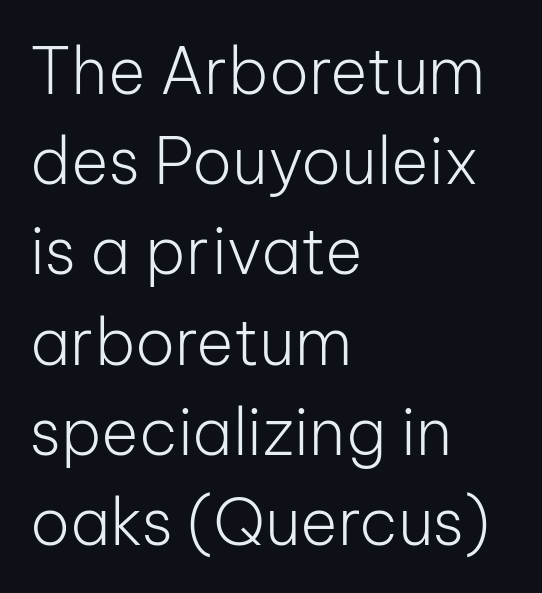
{"serif": "no", "italic": "no", "bold": "no", "weight": "light", "width": "normal", "stroke_contrast": "low", "x_height": "medium", "monospaced": "no", "underline": "no", "align": "left", "line_spacing": "normal", "line_spacing_ratio": 1.41, "letter_spacing": "normal", "letter_spacing_em": 0.0, "glyph_px": 64}
